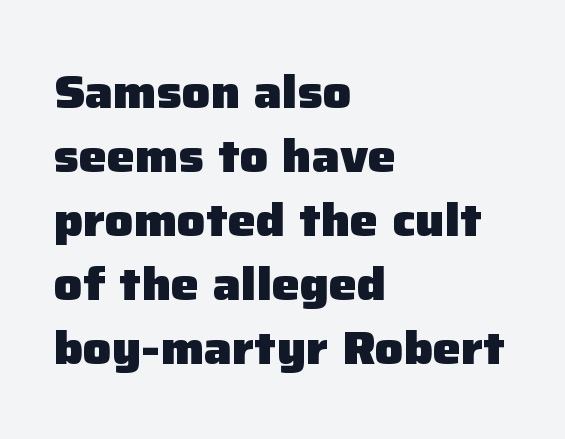
{"serif": "no", "italic": "no", "bold": "yes", "weight": "heavy", "width": "normal", "stroke_contrast": "low", "x_height": "medium", "monospaced": "no", "underline": "no", "align": "left", "line_spacing": "normal", "line_spacing_ratio": 1.36, "letter_spacing": "normal", "letter_spacing_em": 0.0, "glyph_px": 47}
